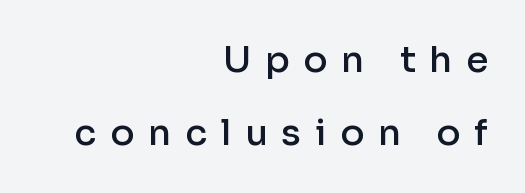
Q: Is the text bold? A: Semi-bold.
Q: Is the text italic (slanted)? A: No, it is upright.
Q: Is the typeface a serif or a sans-serif typeface? A: Sans-serif.
Q: Is the text underlined? A: No.
Q: How is the paragraph aligned? A: Right-aligned.
Q: Is the spacing between letters normal or unusually wide? A: Unusually wide.
Q: Is the spacing between lines tight, normal or loose? A: Loose.
Q: Width (condensed, normal, or wide)? A: Normal.
Q: Stroke contrast? A: Low.
Q: x-height? A: Medium.
Q: Monospaced? A: No.
